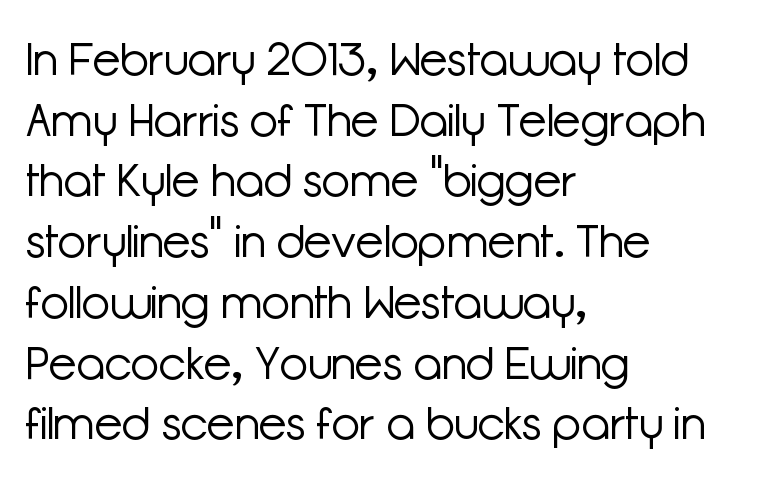
The image shows 46 px light sans-serif type, upright; set left-aligned, normal line spacing (1.32x), normal letter spacing, not underlined; low stroke contrast and a medium x-height.
